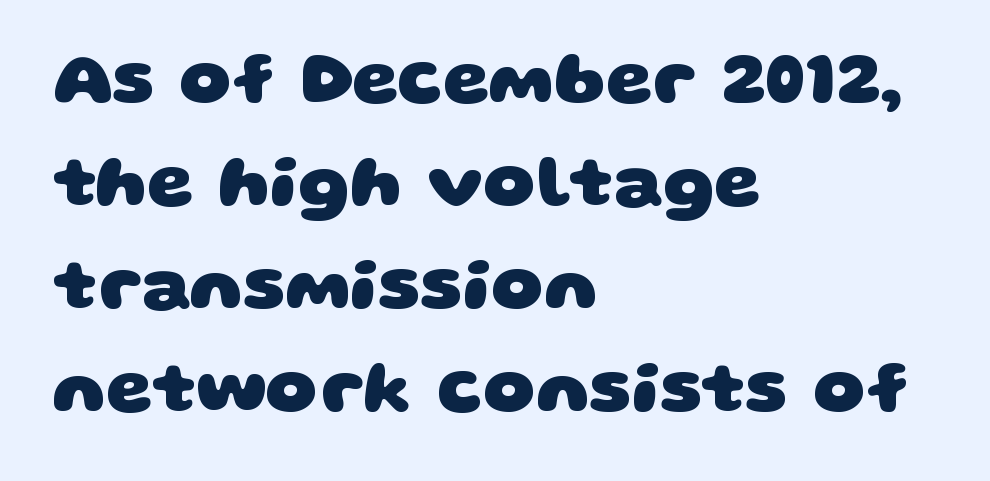
{"serif": "no", "bold": "yes", "weight": "heavy", "width": "wide", "stroke_contrast": "low", "x_height": "large", "monospaced": "no", "underline": "no", "align": "left", "line_spacing": "normal", "line_spacing_ratio": 1.41, "letter_spacing": "normal", "letter_spacing_em": 0.0, "glyph_px": 73}
